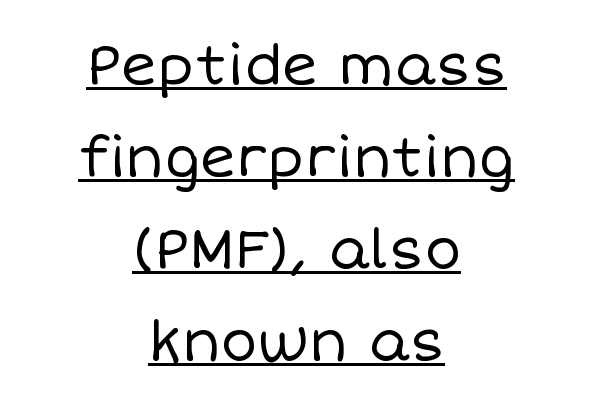
{"italic": "no", "bold": "no", "weight": "regular", "width": "normal", "stroke_contrast": "low", "x_height": "large", "monospaced": "no", "underline": "yes", "align": "center", "line_spacing": "normal", "line_spacing_ratio": 1.67, "letter_spacing": "normal", "letter_spacing_em": 0.0, "glyph_px": 55}
